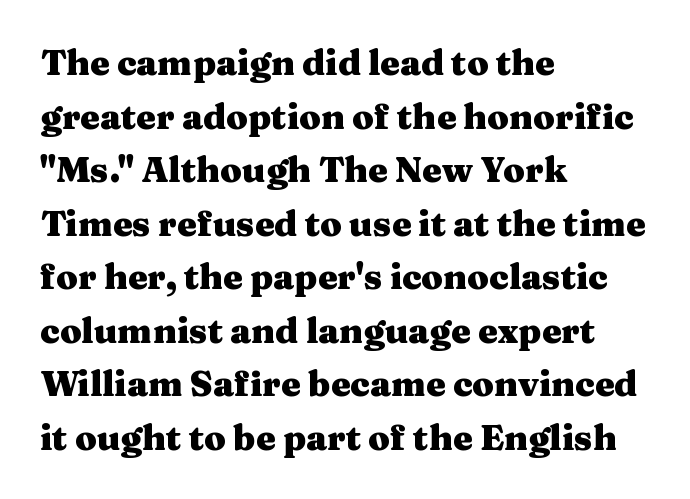
The image shows 35 px heavy, wide serif type, upright; set left-aligned, normal line spacing (1.53x), normal letter spacing, not underlined; medium stroke contrast and a medium x-height.
